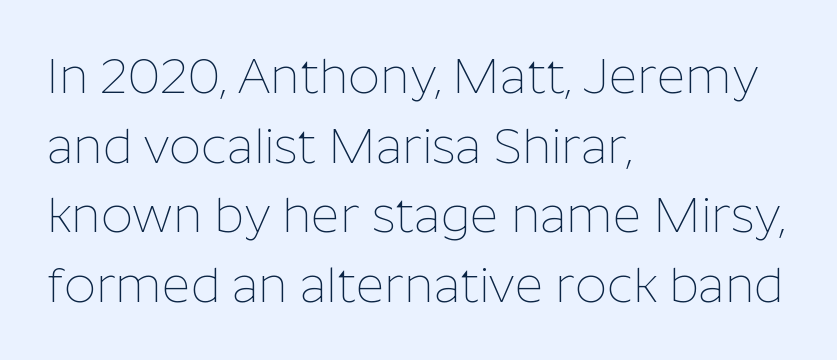
{"serif": "no", "italic": "no", "bold": "no", "weight": "thin", "width": "normal", "stroke_contrast": "low", "x_height": "medium", "monospaced": "no", "underline": "no", "align": "left", "line_spacing": "normal", "line_spacing_ratio": 1.42, "letter_spacing": "normal", "letter_spacing_em": 0.0, "glyph_px": 49}
